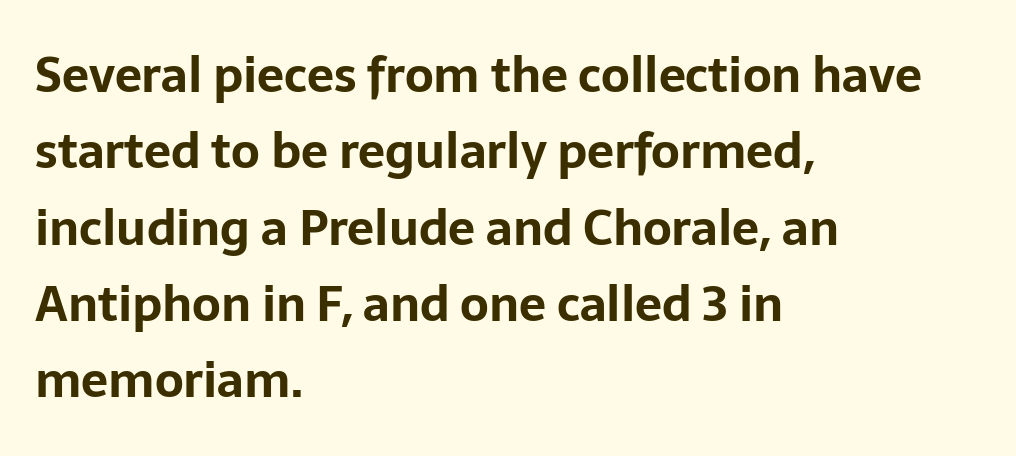
Typeset ragged right — the left edge is the straight one. Beneath every word, the page is bare. Here the designer chose a conventional face with non-uniform glyph widths. One glance says typical: line gaps are just what's usual. Summary of weight: heavy, a full bold.
